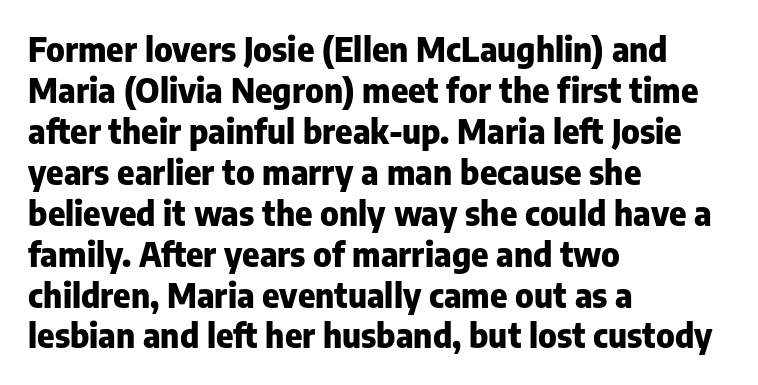
Q: Is the text bold? A: Yes.
Q: Is the text italic (slanted)? A: No, it is upright.
Q: Is the typeface a serif or a sans-serif typeface? A: Sans-serif.
Q: Is the text underlined? A: No.
Q: How is the paragraph aligned? A: Left-aligned.
Q: Is the spacing between letters normal or unusually wide? A: Normal.
Q: Width (condensed, normal, or wide)? A: Normal.
Q: Stroke contrast? A: Low.
Q: x-height? A: Medium.
Q: Monospaced? A: No.
